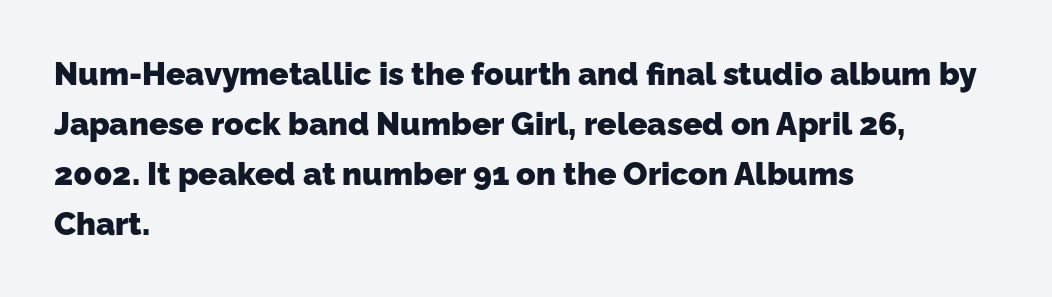
The image shows 32 px heavy sans-serif type; set left-aligned, normal line spacing (1.56x), normal letter spacing, not underlined; low stroke contrast and a medium x-height.
